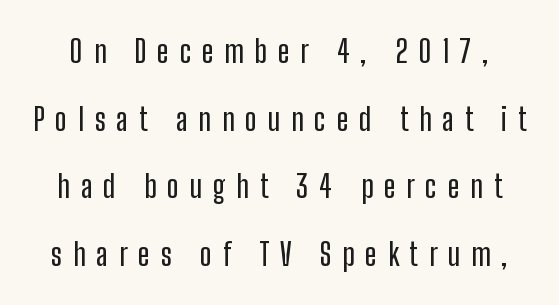
Q: Is the text italic (slanted)? A: No, it is upright.
Q: Is the typeface a serif or a sans-serif typeface? A: Sans-serif.
Q: Is the text underlined? A: No.
Q: Is the spacing between letters normal or unusually wide? A: Unusually wide.
Q: Is the spacing between lines tight, normal or loose? A: Loose.
Q: Width (condensed, normal, or wide)? A: Condensed.
Q: Stroke contrast? A: Low.
Q: x-height? A: Medium.
Q: Monospaced? A: No.
